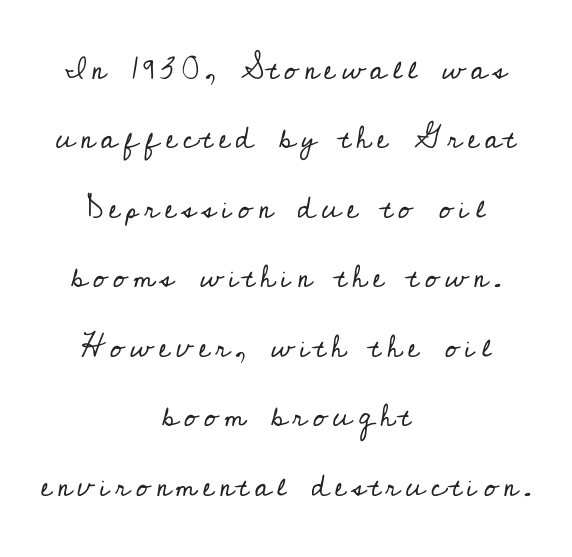
Q: Is the text bold? A: No.
Q: Is the text italic (slanted)? A: Yes.
Q: Is the typeface a serif or a sans-serif typeface? A: Serif.
Q: Is the text underlined? A: No.
Q: How is the paragraph aligned? A: Centered.
Q: Is the spacing between lines tight, normal or loose? A: Loose.
Q: Width (condensed, normal, or wide)? A: Normal.
Q: Stroke contrast? A: Low.
Q: x-height? A: Small.
Q: Monospaced? A: No.
